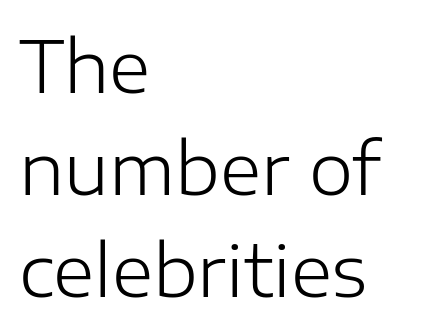
Proportional: the letters do not fall into vertical columns. Short and long lines alike share a common starting point at left. The lettering holds an erect, upright posture throughout. Counters stay open thanks to moderate or lighter strokes. To sum up the face: it is a sans, with no serifs.
